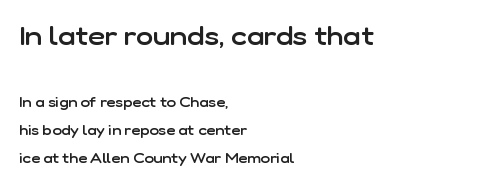
The image shows 26 px text type, upright; set left-aligned, loose line spacing (2.03x), normal letter spacing, not underlined; the first (top) block is 1.86x larger.
